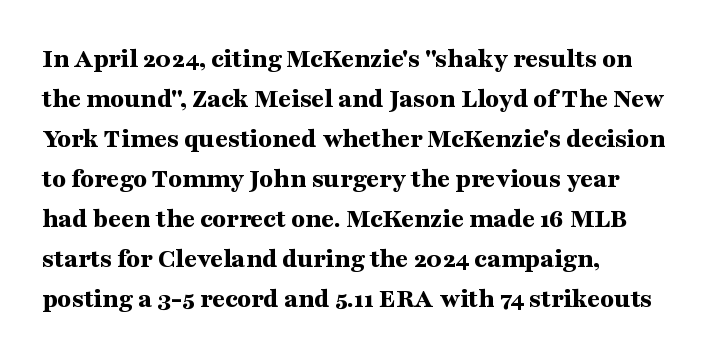
The letters advance in unequal steps, a hallmark of proportional type. You'd pick this weight for a headline — it's a proper bold. Nothing unusual about the tracking: characters are spaced as the font intends. The typography opts for an upright posture over an oblique one. Baseline-to-baseline distance is the conventional proportion of letter height. This rendering employs a face with finishing strokes, i.e., a serif.
